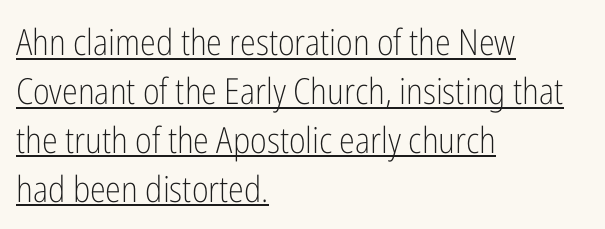
Q: Is the text bold? A: No.
Q: Is the text italic (slanted)? A: No, it is upright.
Q: Is the typeface a serif or a sans-serif typeface? A: Sans-serif.
Q: Is the text underlined? A: Yes.
Q: How is the paragraph aligned? A: Left-aligned.
Q: Is the spacing between letters normal or unusually wide? A: Normal.
Q: Is the spacing between lines tight, normal or loose? A: Normal.
Q: Width (condensed, normal, or wide)? A: Condensed.
Q: Stroke contrast? A: Low.
Q: x-height? A: Medium.
Q: Monospaced? A: No.
